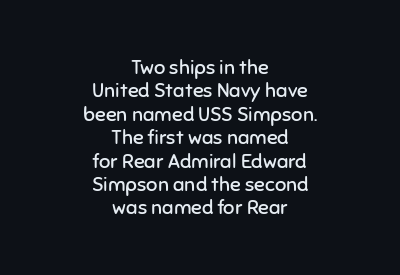
You could call the tracking neutral — neither tight nor loose. The paragraph has two soft edges and a firm central axis. Does the lettering tilt? It doesn't — this is upright. Letters have the restrained weight of plain body copy at most.
